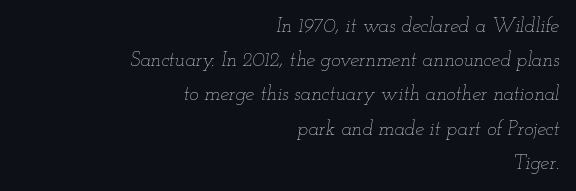
The image shows 20 px text type, italic (leaning right); set right-aligned, line spacing 1.71x, normal letter spacing, not underlined.
